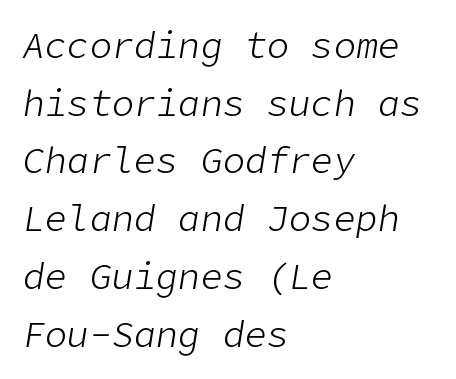
{"italic": "yes", "lean": "right", "slant_degrees": 9, "bold": "no", "weight": "light", "width": "normal", "stroke_contrast": "low", "x_height": "medium", "underline": "no", "align": "left", "line_spacing": "normal", "line_spacing_ratio": 1.56, "letter_spacing": "normal", "letter_spacing_em": 0.0, "glyph_px": 37}
